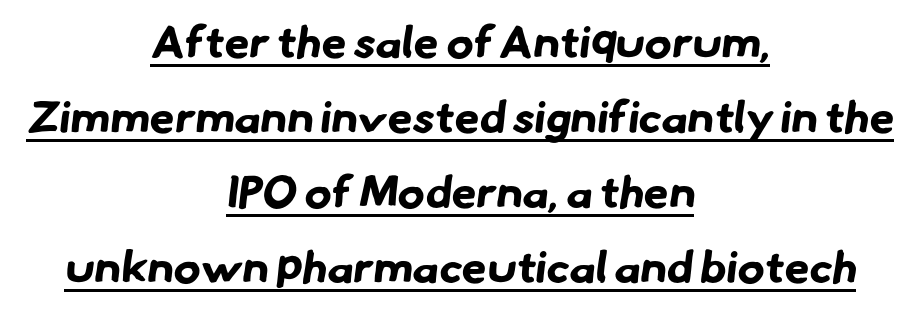
{"serif": "no", "bold": "yes", "weight": "bold", "width": "normal", "stroke_contrast": "low", "x_height": "small", "monospaced": "no", "underline": "yes", "align": "center", "line_spacing": "normal", "line_spacing_ratio": 1.67, "letter_spacing": "normal", "letter_spacing_em": 0.0, "glyph_px": 45}
